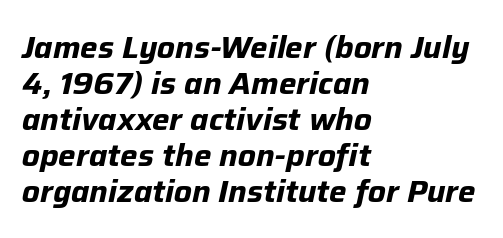
{"italic": "yes", "lean": "right", "slant_degrees": 12, "bold": "yes", "weight": "bold", "width": "normal", "stroke_contrast": "low", "x_height": "medium", "monospaced": "no", "underline": "no", "align": "left", "line_spacing_ratio": 1.16, "letter_spacing": "normal", "letter_spacing_em": 0.0, "glyph_px": 31}
